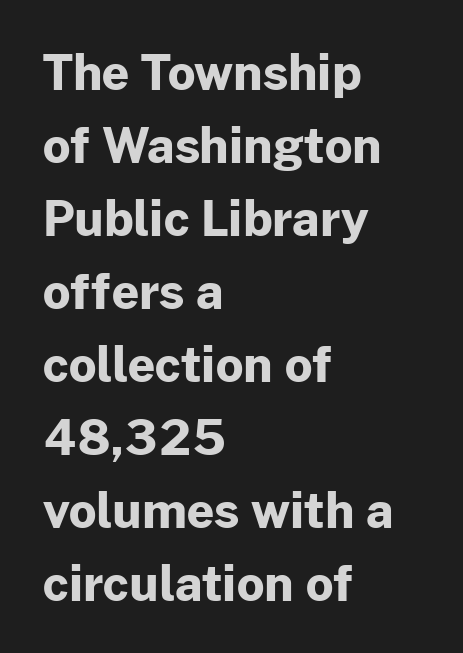
Think of a printed novel: that variable character pitch is what you see here. Rule under the text: the space is simply empty. The type is set solid horizontally, with unmodified tracking. Notice how thick the strokes are: this is what a full bold looks like.
